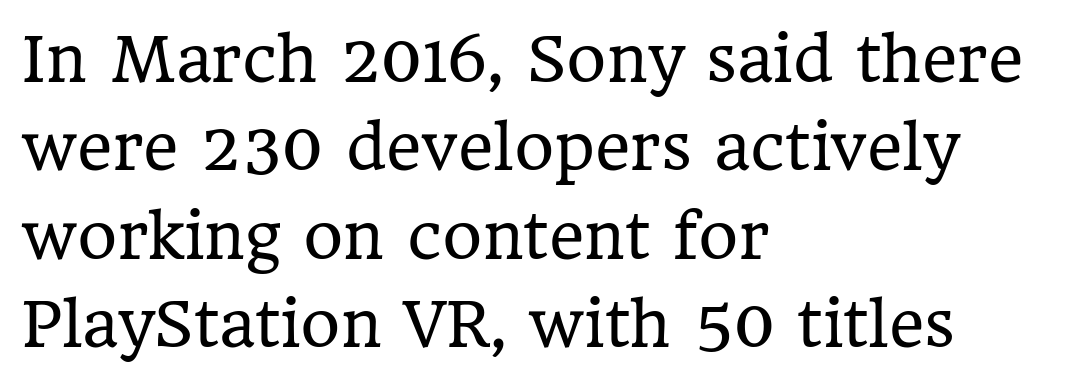
Q: Is the text bold? A: No.
Q: Is the text italic (slanted)? A: No, it is upright.
Q: Is the typeface a serif or a sans-serif typeface? A: Serif.
Q: Is the text underlined? A: No.
Q: How is the paragraph aligned? A: Left-aligned.
Q: Is the spacing between letters normal or unusually wide? A: Normal.
Q: Is the spacing between lines tight, normal or loose? A: Normal.
Q: Width (condensed, normal, or wide)? A: Normal.
Q: Stroke contrast? A: Low.
Q: x-height? A: Medium.
Q: Monospaced? A: No.
